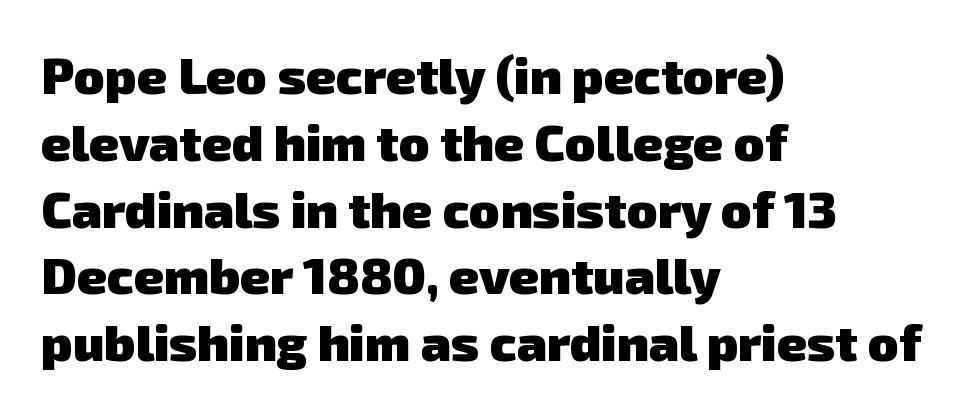
Q: Is the text bold? A: Yes.
Q: Is the typeface a serif or a sans-serif typeface? A: Sans-serif.
Q: Is the text underlined? A: No.
Q: How is the paragraph aligned? A: Left-aligned.
Q: Is the spacing between letters normal or unusually wide? A: Normal.
Q: Is the spacing between lines tight, normal or loose? A: Normal.
Q: Width (condensed, normal, or wide)? A: Normal.
Q: Stroke contrast? A: Low.
Q: x-height? A: Medium.
Q: Monospaced? A: No.
